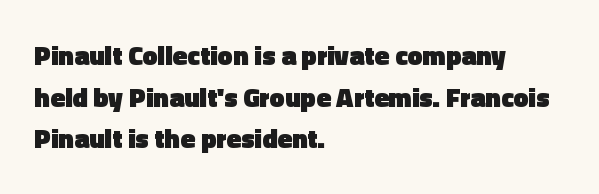
{"italic": "no", "bold": "yes", "underline": "no", "align": "left", "line_spacing": "normal", "line_spacing_ratio": 1.54, "letter_spacing": "normal", "letter_spacing_em": 0.0, "glyph_px": 27}
